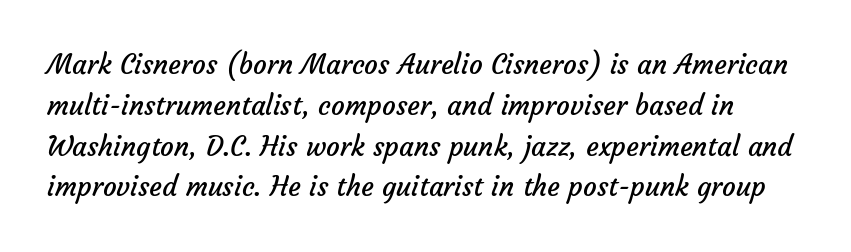
Each new line begins a customary step beneath the previous one. Short note: letters normally spaced. The foot of each line stays bare and open. Counters stay open thanks to moderate or lighter strokes.
